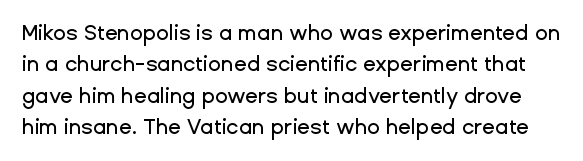
Q: Is the text italic (slanted)? A: No, it is upright.
Q: Is the text underlined? A: No.
Q: Is the spacing between letters normal or unusually wide? A: Normal.
Q: Is the spacing between lines tight, normal or loose? A: Normal.
